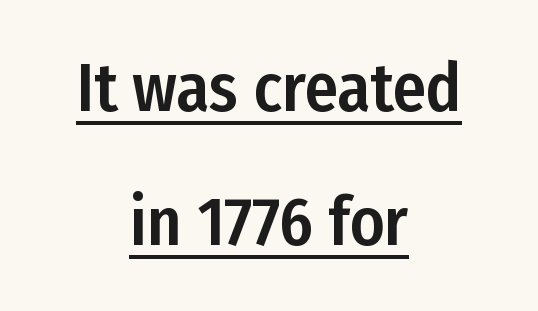
Is there an underline? Yes — a line sits under the letters. The rendering uses a large line-height, opening up the rows. If you folded the block vertically in half, each line would mirror itself in length. Default kerning and tracking; the words read as compact shapes.
